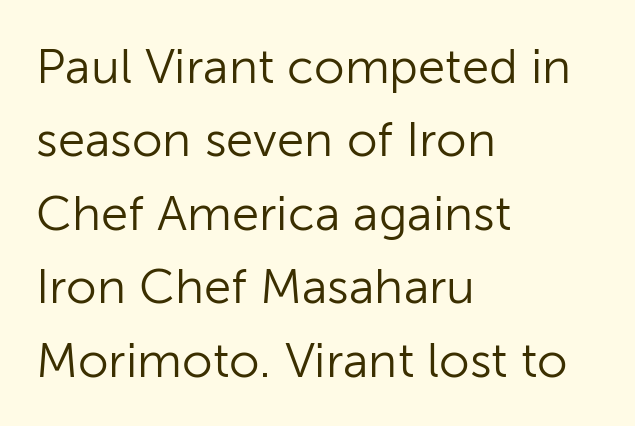
The image shows 49 px light sans-serif type, upright; set left-aligned, normal line spacing (1.5x), normal letter spacing, not underlined; low stroke contrast and a medium x-height.
